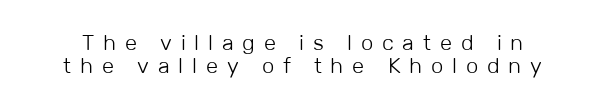
Q: Is the text bold? A: No.
Q: Is the text italic (slanted)? A: No, it is upright.
Q: Is the text underlined? A: No.
Q: Is the spacing between letters normal or unusually wide? A: Unusually wide.
Q: Is the spacing between lines tight, normal or loose? A: Tight.
